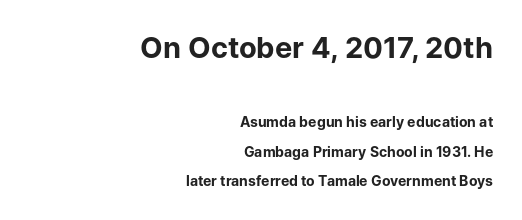
The image shows 29 px bold sans-serif type, upright; set right-aligned, loose line spacing (2.11x), normal letter spacing, not underlined; the first (top) block is 2.07x larger; low stroke contrast and a medium x-height.
